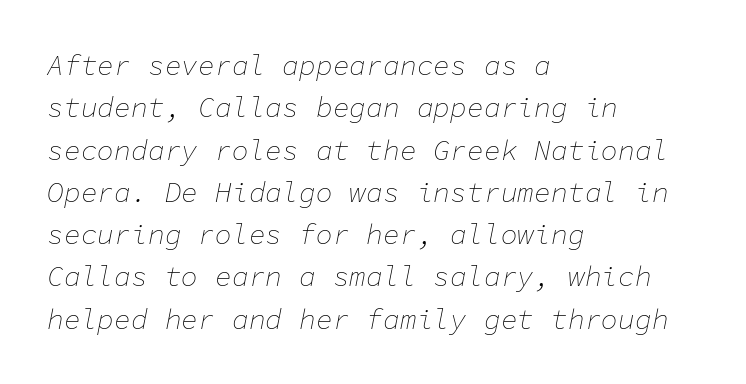
{"italic": "yes", "lean": "right", "slant_degrees": 11, "bold": "no", "weight": "thin", "width": "normal", "stroke_contrast": "low", "x_height": "medium", "monospaced": "yes", "underline": "no", "align": "left", "line_spacing": "normal", "line_spacing_ratio": 1.51, "letter_spacing": "normal", "letter_spacing_em": 0.0, "glyph_px": 28}
